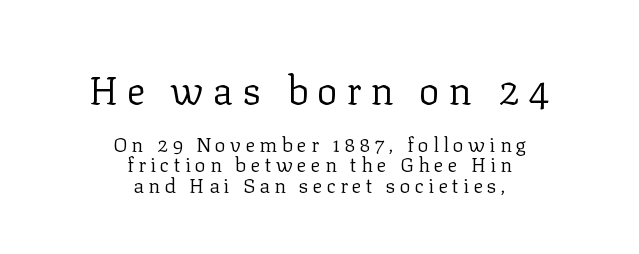
Unbolded letterforms with no extra heft. Which margin do the lines hug? Neither — every line sits in the middle. Interline gaps are noticeably narrow in this sample. Notice how the stems are strictly vertical — no italics here. Old-style or modern, the face here clearly has serifs. Top chunk: large. Bottom chunk: small.
